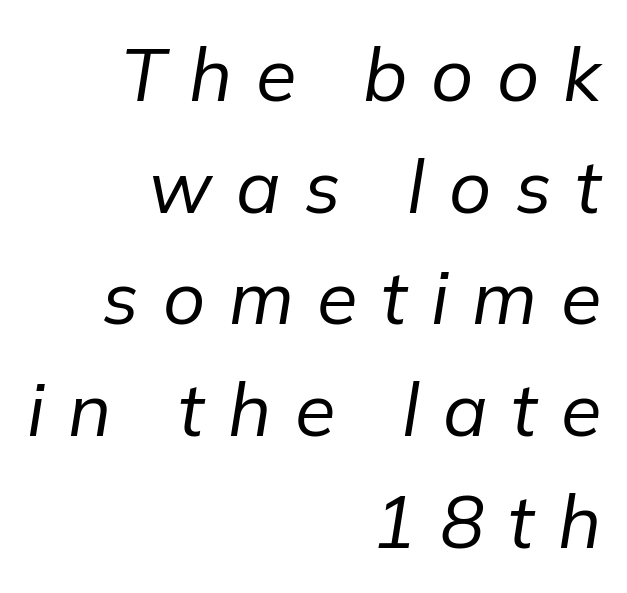
Q: Is the text bold? A: No.
Q: Is the text italic (slanted)? A: Yes, it leans right by about 9 degrees.
Q: Is the text underlined? A: No.
Q: How is the paragraph aligned? A: Right-aligned.
Q: Is the spacing between letters normal or unusually wide? A: Unusually wide.
Q: Is the spacing between lines tight, normal or loose? A: Normal.
Q: Width (condensed, normal, or wide)? A: Normal.
Q: Stroke contrast? A: Low.
Q: x-height? A: Medium.
Q: Monospaced? A: No.
